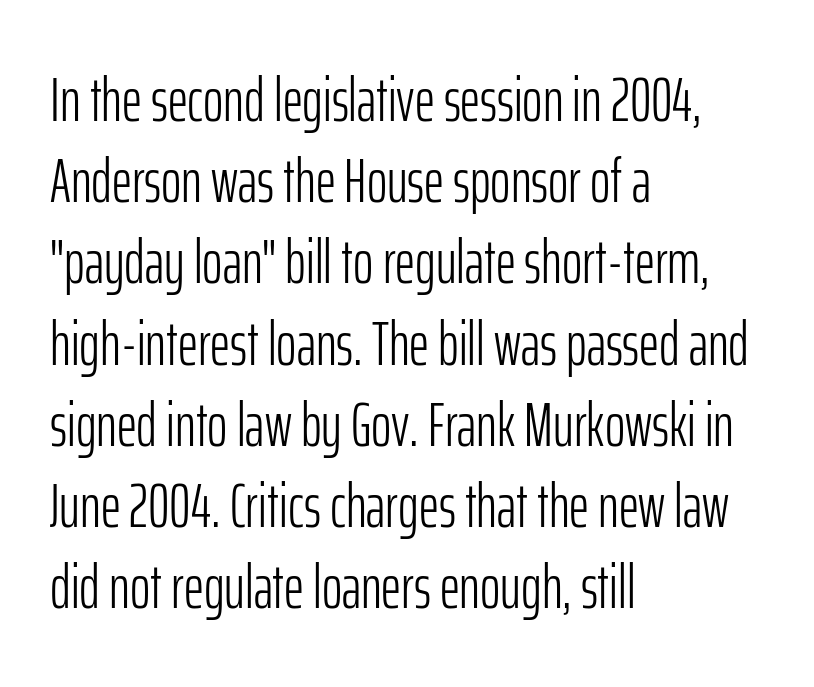
The image shows 62 px light, condensed sans-serif type, upright; set left-aligned, normal line spacing (1.31x), normal letter spacing, not underlined; low stroke contrast and a medium x-height.
